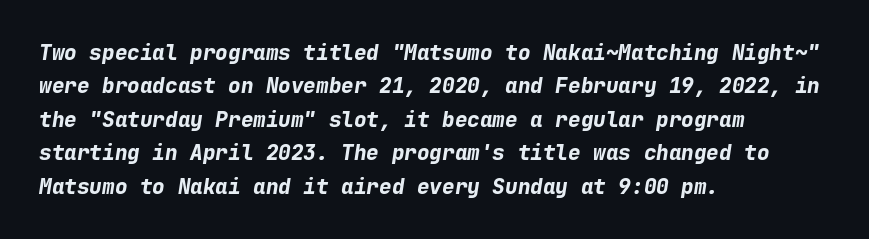
The image shows 21 px bold type, italic (leaning right); set left-aligned, normal line spacing (1.59x), normal letter spacing, not underlined.
